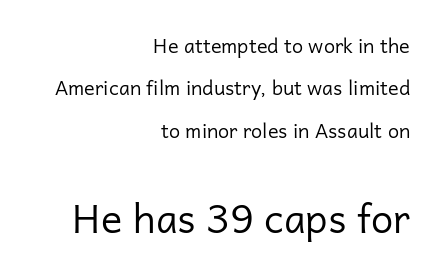
{"serif": "no", "italic": "no", "bold": "no", "weight": "regular", "width": "normal", "stroke_contrast": "low", "x_height": "medium", "monospaced": "no", "underline": "no", "align": "right", "line_spacing": "loose", "line_spacing_ratio": 2.12, "letter_spacing": "normal", "letter_spacing_em": 0.0, "larger_block": "second", "size_ratio": 2.0, "glyph_px": 40}
